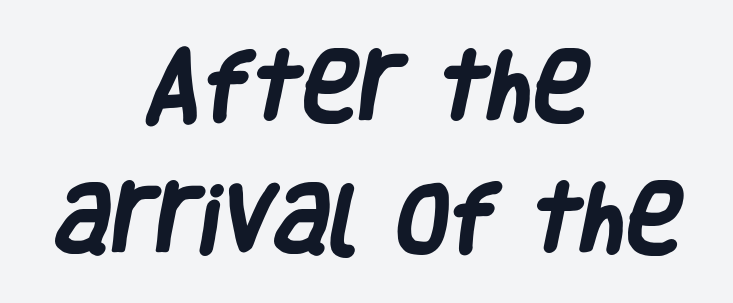
Q: Is the text bold? A: Yes.
Q: Is the typeface a serif or a sans-serif typeface? A: Sans-serif.
Q: Is the text underlined? A: No.
Q: How is the paragraph aligned? A: Centered.
Q: Is the spacing between letters normal or unusually wide? A: Normal.
Q: Width (condensed, normal, or wide)? A: Condensed.
Q: Stroke contrast? A: Low.
Q: x-height? A: Large.
Q: Monospaced? A: No.
